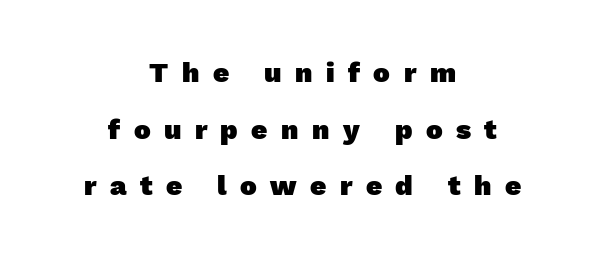
Q: Is the text bold? A: Yes.
Q: Is the typeface a serif or a sans-serif typeface? A: Sans-serif.
Q: Is the text underlined? A: No.
Q: How is the paragraph aligned? A: Centered.
Q: Is the spacing between letters normal or unusually wide? A: Unusually wide.
Q: Is the spacing between lines tight, normal or loose? A: Loose.
Q: Width (condensed, normal, or wide)? A: Normal.
Q: x-height? A: Medium.
Q: Monospaced? A: No.
